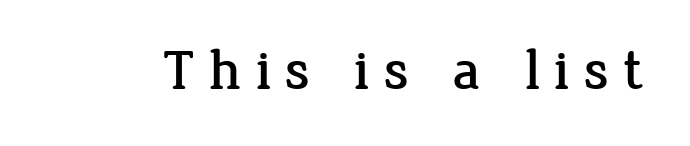
Q: Is the text italic (slanted)? A: No, it is upright.
Q: Is the typeface a serif or a sans-serif typeface? A: Serif.
Q: Is the text underlined? A: No.
Q: Is the spacing between letters normal or unusually wide? A: Unusually wide.
Q: Width (condensed, normal, or wide)? A: Normal.
Q: Stroke contrast? A: Low.
Q: x-height? A: Medium.
Q: Monospaced? A: No.
